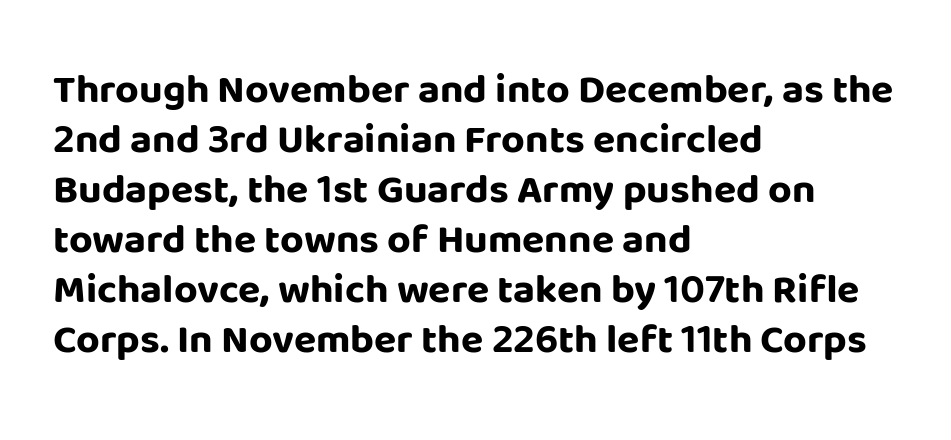
{"serif": "no", "italic": "no", "bold": "yes", "weight": "bold", "width": "normal", "stroke_contrast": "low", "x_height": "large", "monospaced": "no", "underline": "no", "align": "left", "line_spacing_ratio": 1.22, "letter_spacing": "normal", "letter_spacing_em": 0.0, "glyph_px": 41}
